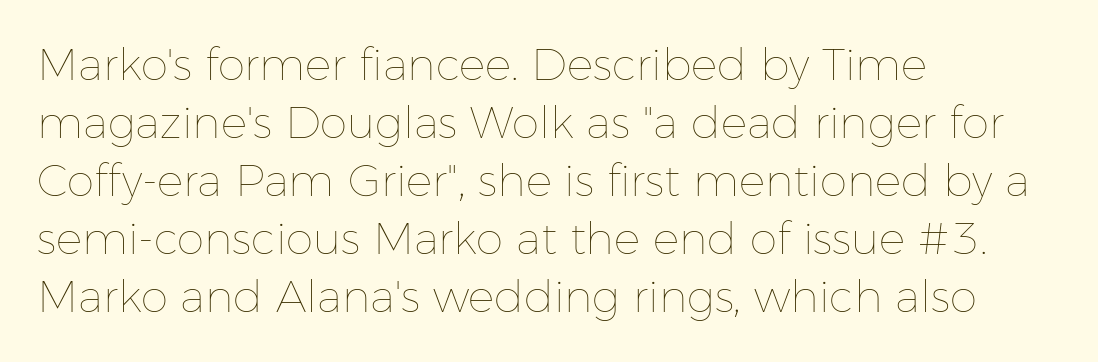
Q: Is the text bold? A: No.
Q: Is the text italic (slanted)? A: No, it is upright.
Q: Is the text underlined? A: No.
Q: How is the paragraph aligned? A: Left-aligned.
Q: Is the spacing between letters normal or unusually wide? A: Normal.
Q: Is the spacing between lines tight, normal or loose? A: Normal.
Q: Width (condensed, normal, or wide)? A: Normal.
Q: Stroke contrast? A: Low.
Q: x-height? A: Medium.
Q: Monospaced? A: No.
